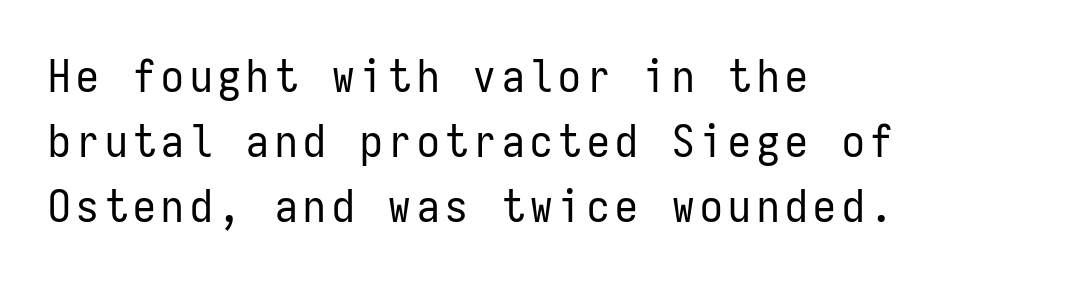
The image shows 45 px regular-weight, condensed sans-serif type, upright, monospaced; set left-aligned, normal line spacing (1.44x), not underlined; low stroke contrast and a medium x-height.
